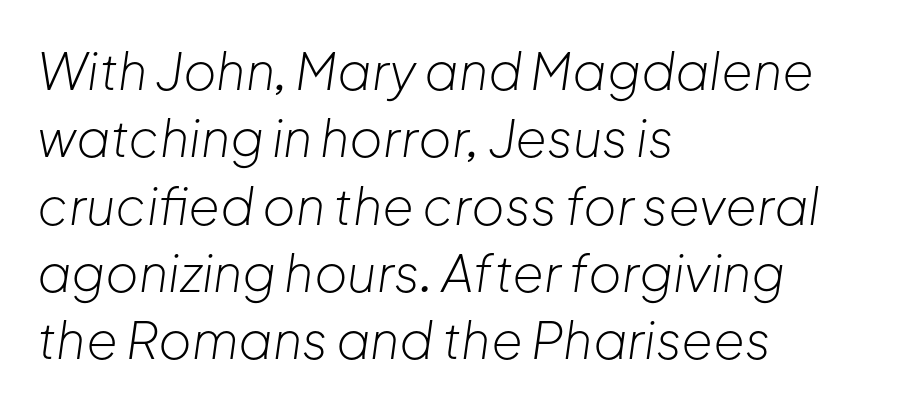
{"italic": "yes", "lean": "right", "slant_degrees": 8, "bold": "no", "weight": "light", "width": "normal", "stroke_contrast": "low", "x_height": "medium", "monospaced": "no", "underline": "no", "align": "left", "line_spacing": "normal", "line_spacing_ratio": 1.32, "letter_spacing": "normal", "letter_spacing_em": 0.0, "glyph_px": 51}
